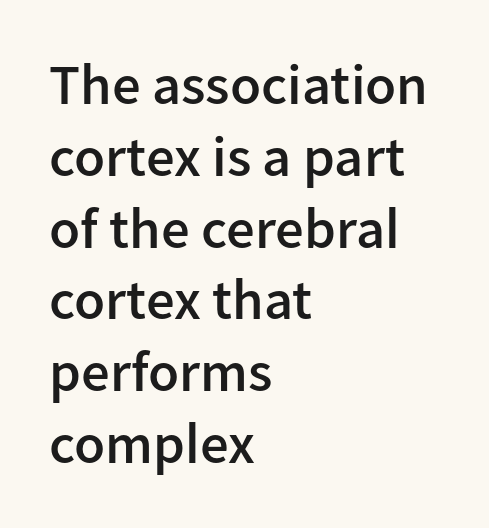
Q: Is the text bold? A: Semi-bold.
Q: Is the text italic (slanted)? A: No, it is upright.
Q: Is the typeface a serif or a sans-serif typeface? A: Sans-serif.
Q: Is the text underlined? A: No.
Q: How is the paragraph aligned? A: Left-aligned.
Q: Is the spacing between letters normal or unusually wide? A: Normal.
Q: Is the spacing between lines tight, normal or loose? A: Normal.
Q: Width (condensed, normal, or wide)? A: Normal.
Q: Stroke contrast? A: Low.
Q: x-height? A: Medium.
Q: Monospaced? A: No.
